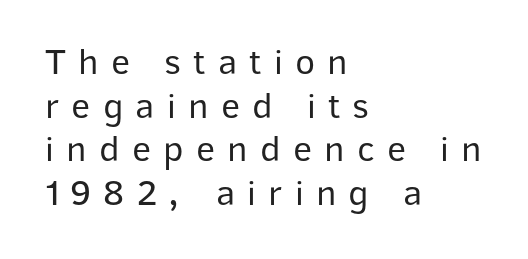
Q: Is the text bold? A: No.
Q: Is the text italic (slanted)? A: No, it is upright.
Q: Is the typeface a serif or a sans-serif typeface? A: Sans-serif.
Q: Is the text underlined? A: No.
Q: How is the paragraph aligned? A: Left-aligned.
Q: Is the spacing between letters normal or unusually wide? A: Unusually wide.
Q: Width (condensed, normal, or wide)? A: Normal.
Q: Stroke contrast? A: Low.
Q: x-height? A: Medium.
Q: Monospaced? A: No.
